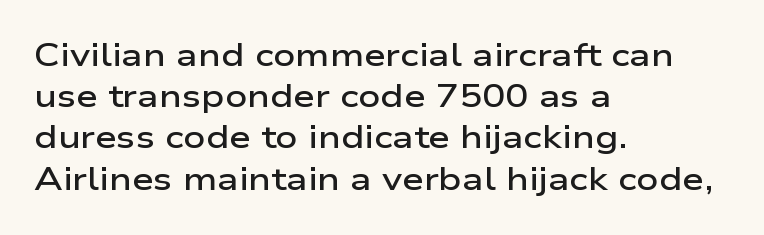
{"serif": "no", "italic": "no", "bold": "semi", "weight": "semibold", "width": "wide", "stroke_contrast": "low", "x_height": "medium", "monospaced": "no", "underline": "no", "align": "left", "line_spacing": "normal", "line_spacing_ratio": 1.33, "letter_spacing": "normal", "letter_spacing_em": 0.0, "glyph_px": 31}
